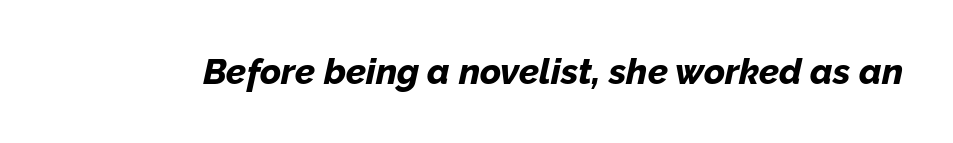
The face used here has a pronounced slope to its letters. These lines keep a tight, regular rhythm from letter to letter. Anything drawn beneath the words? Only blank space. The characters look thick and weighty, a clear bold.
